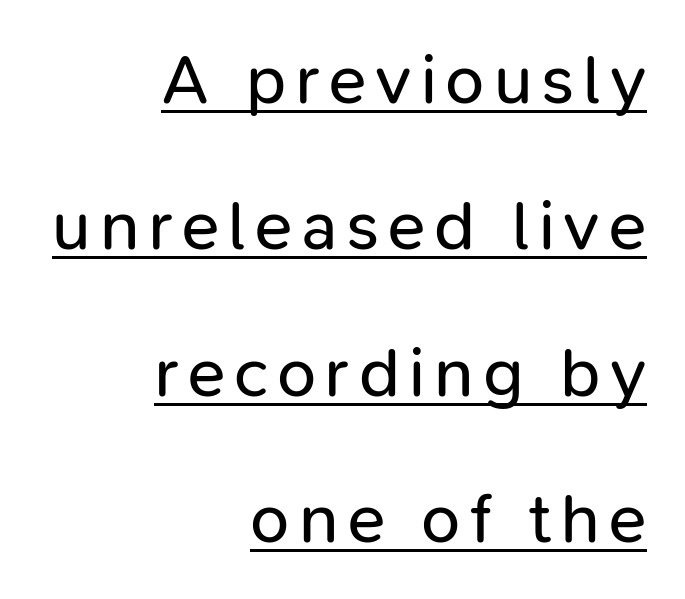
Which margin do the lines hug? The right one — the left edge is uneven. The rendering uses a large line-height, opening up the rows. The font family rendered here belongs to the sans-serif group. The face looks like a standard text weight, possibly lighter. Each line of the rendering has a horizontal stroke beneath the glyphs.
